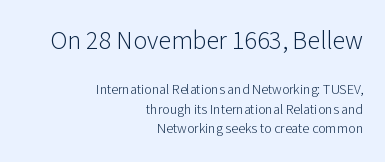
Q: Is the text bold? A: No.
Q: Is the text italic (slanted)? A: No, it is upright.
Q: Is the text underlined? A: No.
Q: How is the paragraph aligned? A: Right-aligned.
Q: Is the spacing between letters normal or unusually wide? A: Normal.
Q: Is the spacing between lines tight, normal or loose? A: Normal.
Q: Which block of text is set in a larger size, the first (top) or the second (bottom)? A: The first (top) one.
